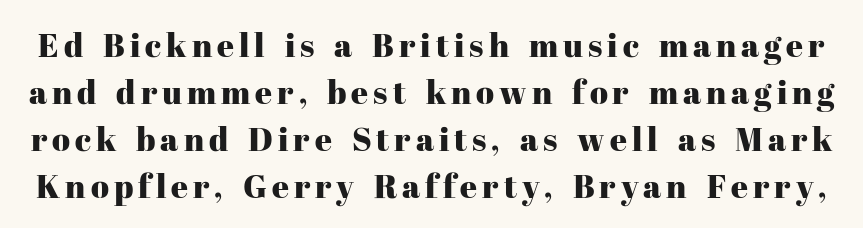
{"serif": "yes", "italic": "no", "width": "normal", "stroke_contrast": "high", "x_height": "medium", "monospaced": "no", "underline": "no", "line_spacing": "normal", "line_spacing_ratio": 1.42, "glyph_px": 33}
